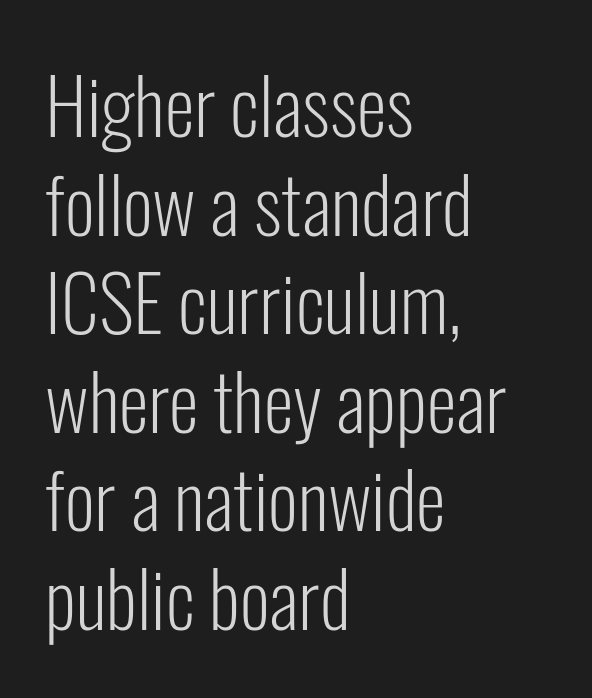
{"serif": "no", "italic": "no", "bold": "no", "weight": "light", "width": "condensed", "stroke_contrast": "low", "x_height": "medium", "monospaced": "no", "underline": "no", "align": "left", "line_spacing": "normal", "line_spacing_ratio": 1.28, "letter_spacing": "normal", "letter_spacing_em": 0.0, "glyph_px": 77}
